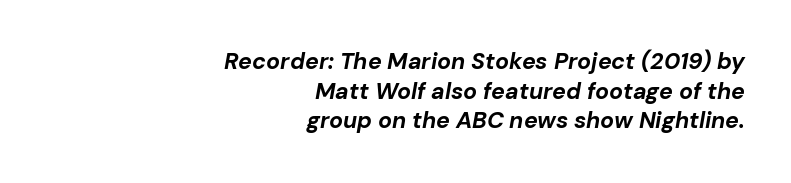
Q: Is the text bold? A: Yes.
Q: Is the text italic (slanted)? A: Yes, it leans right by about 10 degrees.
Q: Is the text underlined? A: No.
Q: How is the paragraph aligned? A: Right-aligned.
Q: Is the spacing between letters normal or unusually wide? A: Normal.
Q: Is the spacing between lines tight, normal or loose? A: Normal.
